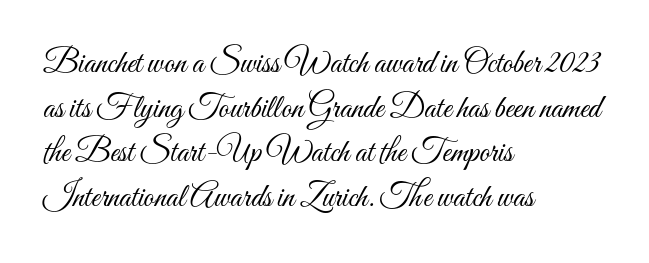
The words here are not underlined. One glance says typical: line gaps are just what's usual. Inter-character spacing is left at the font's built-in metrics. The typesetter chose a ragged-right arrangement here.
